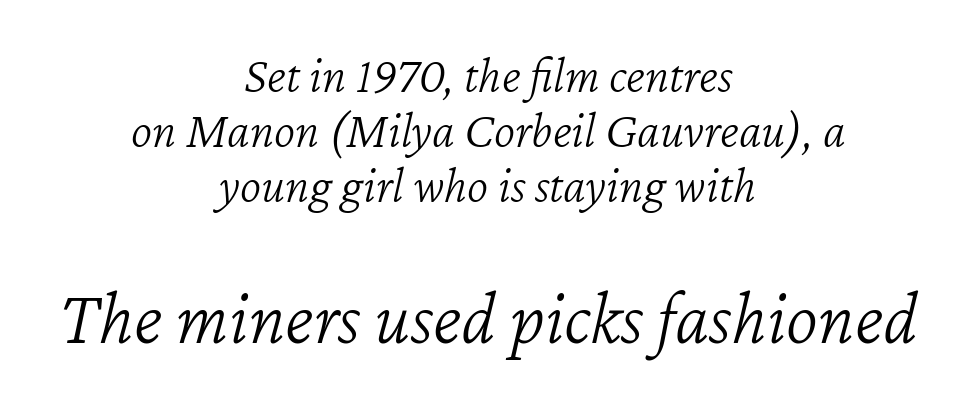
{"italic": "yes", "lean": "right", "slant_degrees": 12, "bold": "no", "weight": "light", "width": "normal", "stroke_contrast": "low", "x_height": "medium", "monospaced": "no", "underline": "no", "align": "center", "line_spacing": "tight", "line_spacing_ratio": 1.08, "letter_spacing": "normal", "letter_spacing_em": 0.0, "larger_block": "second", "size_ratio": 1.51, "glyph_px": 77}
